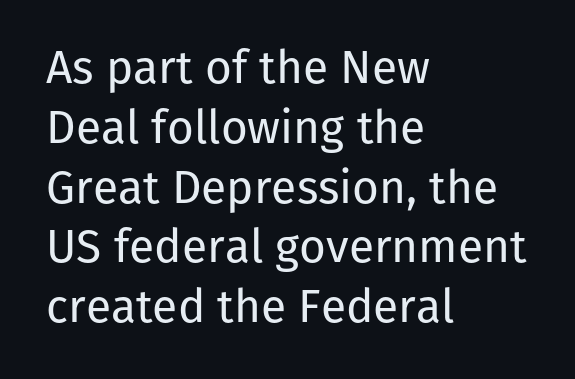
Letters rest on an invisible, unmarked baseline. A typesetter would call this proportional, since set widths differ per character. This rendering uses left alignment, leaving the right contour irregular. No extra ink here — the face is not bold.
